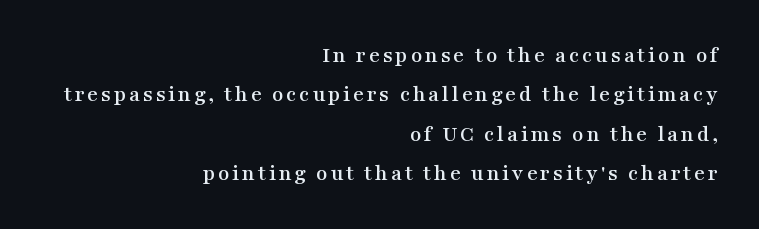
{"italic": "no", "underline": "no", "align": "right", "line_spacing_ratio": 1.71, "glyph_px": 23}
